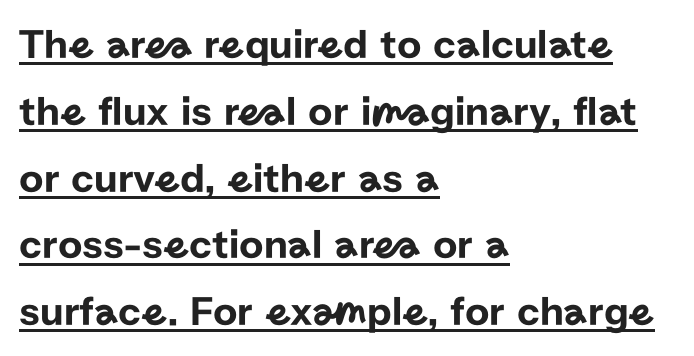
Q: Is the text italic (slanted)? A: No, it is upright.
Q: Is the typeface a serif or a sans-serif typeface? A: Sans-serif.
Q: Is the text underlined? A: Yes.
Q: How is the paragraph aligned? A: Left-aligned.
Q: Is the spacing between letters normal or unusually wide? A: Normal.
Q: Is the spacing between lines tight, normal or loose? A: Normal.
Q: Width (condensed, normal, or wide)? A: Normal.
Q: Stroke contrast? A: Low.
Q: x-height? A: Medium.
Q: Monospaced? A: No.
